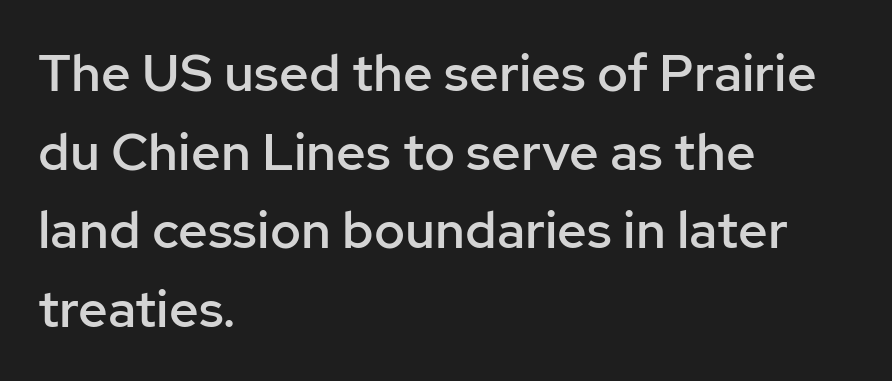
Q: Is the text bold? A: Semi-bold.
Q: Is the text italic (slanted)? A: No, it is upright.
Q: Is the typeface a serif or a sans-serif typeface? A: Sans-serif.
Q: Is the text underlined? A: No.
Q: How is the paragraph aligned? A: Left-aligned.
Q: Is the spacing between letters normal or unusually wide? A: Normal.
Q: Is the spacing between lines tight, normal or loose? A: Normal.
Q: Width (condensed, normal, or wide)? A: Normal.
Q: Stroke contrast? A: Low.
Q: x-height? A: Medium.
Q: Monospaced? A: No.
